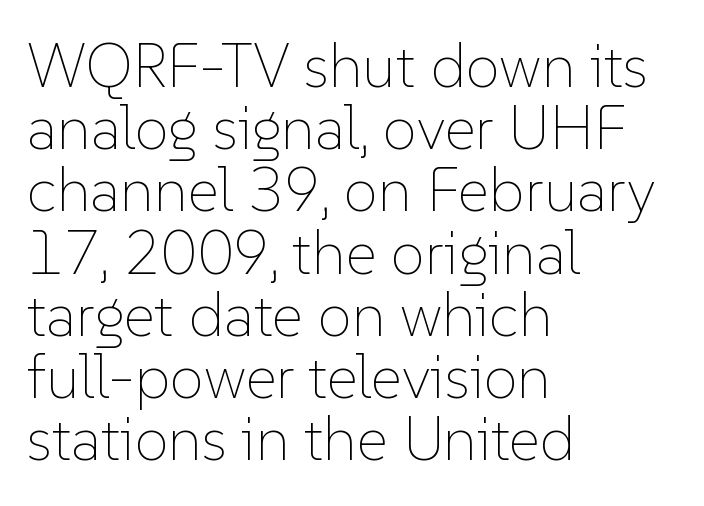
Q: Is the text bold? A: No.
Q: Is the text italic (slanted)? A: No, it is upright.
Q: Is the text underlined? A: No.
Q: How is the paragraph aligned? A: Left-aligned.
Q: Is the spacing between letters normal or unusually wide? A: Normal.
Q: Is the spacing between lines tight, normal or loose? A: Tight.
Q: Width (condensed, normal, or wide)? A: Normal.
Q: Stroke contrast? A: Low.
Q: x-height? A: Medium.
Q: Monospaced? A: No.
